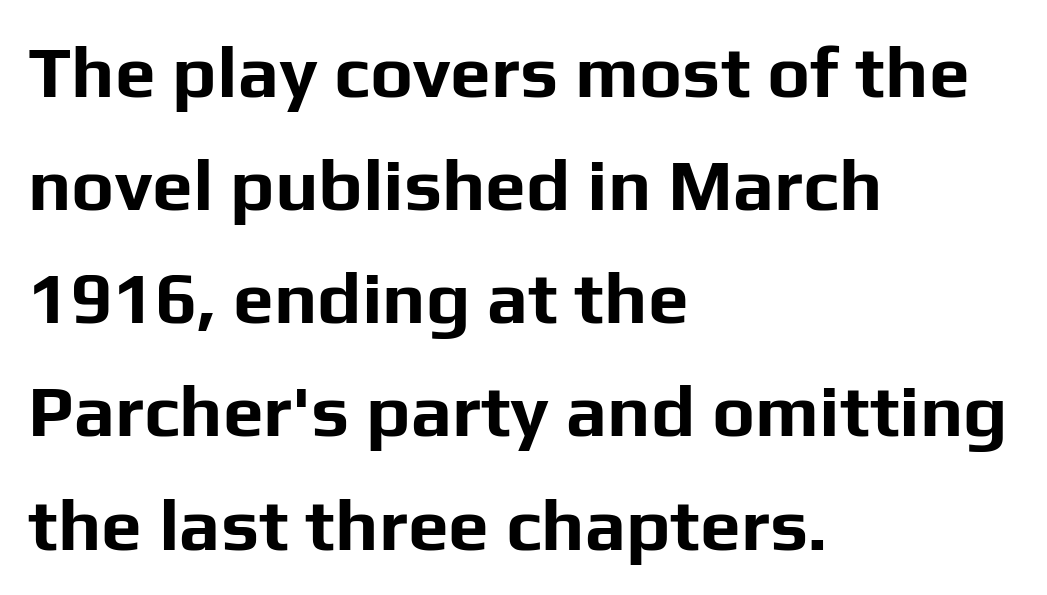
{"serif": "no", "italic": "no", "bold": "yes", "weight": "bold", "width": "normal", "stroke_contrast": "low", "x_height": "medium", "monospaced": "no", "underline": "no", "align": "left", "line_spacing": "normal", "line_spacing_ratio": 1.55, "letter_spacing": "normal", "letter_spacing_em": 0.0, "glyph_px": 73}
